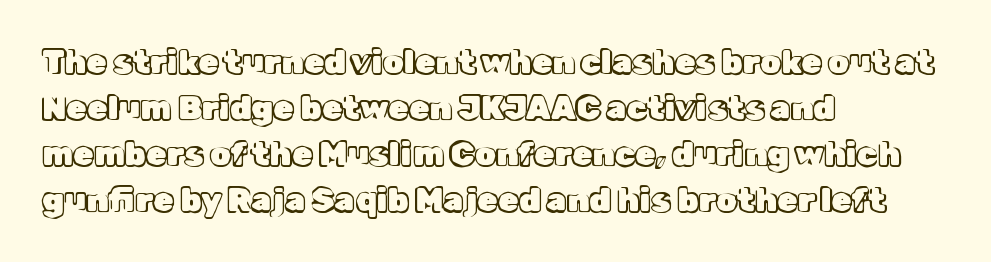
The image shows 33 px text type, upright; set left-aligned, normal line spacing (1.39x), normal letter spacing, not underlined; a medium x-height.
